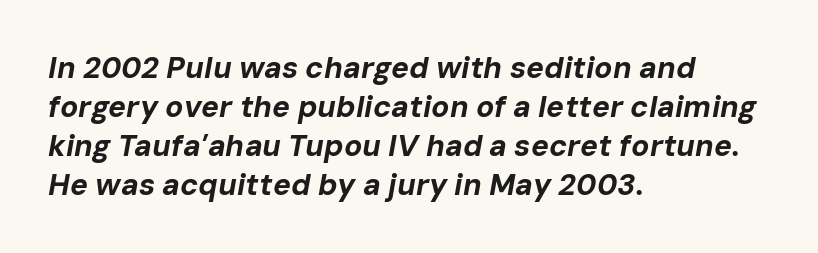
{"italic": "yes", "lean": "right", "slant_degrees": 10, "bold": "yes", "weight": "bold", "width": "normal", "stroke_contrast": "low", "x_height": "medium", "monospaced": "no", "underline": "no", "align": "left", "line_spacing": "normal", "line_spacing_ratio": 1.3, "letter_spacing": "normal", "letter_spacing_em": 0.0, "glyph_px": 30}
